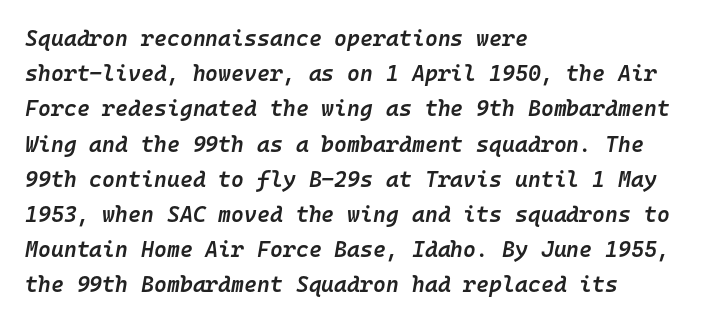
{"italic": "yes", "lean": "right", "slant_degrees": 10, "bold": "semi", "underline": "no", "align": "left", "line_spacing": "normal", "line_spacing_ratio": 1.6, "letter_spacing": "normal", "letter_spacing_em": 0.0, "glyph_px": 22}
